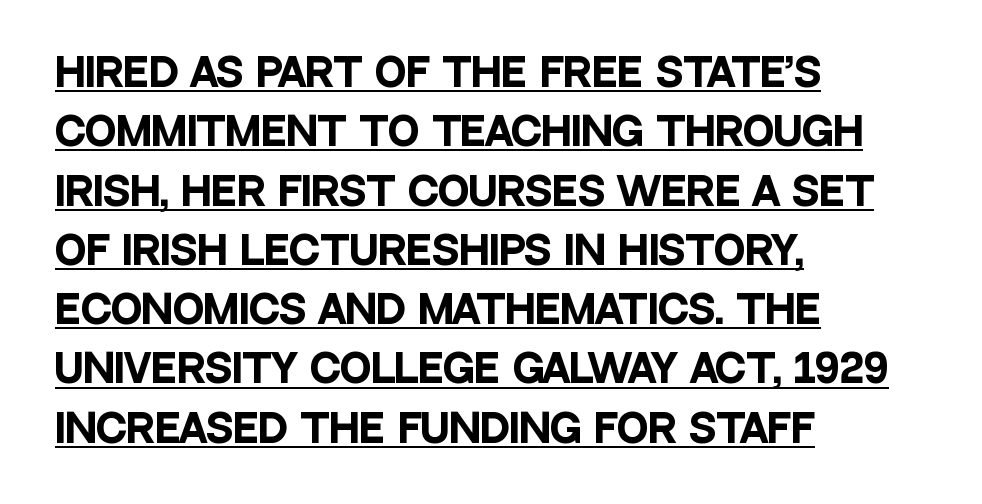
Caption: lettering with a line underneath. The tracking reads as untouched default to a designer's eye. Emphasis by weight is at full strength: bold. The vertical gap from one line to the next is medium. Grotesque or geometric, the face here clearly has no serifs. Italic? Not at all — the glyphs are vertical.
